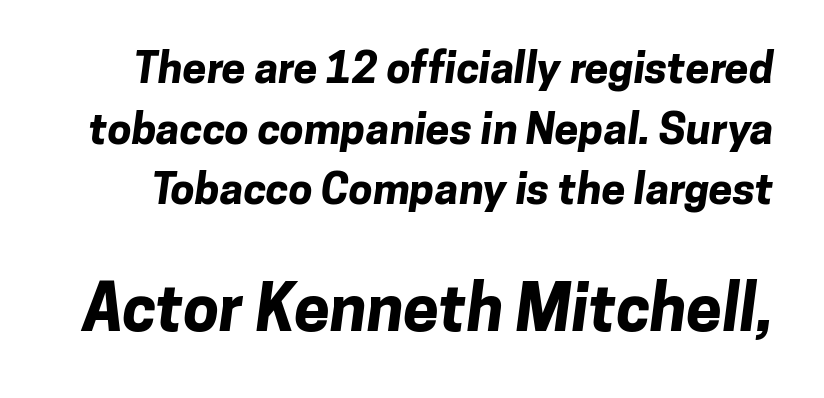
{"serif": "no", "bold": "yes", "weight": "bold", "width": "normal", "stroke_contrast": "low", "x_height": "medium", "monospaced": "no", "underline": "no", "line_spacing": "normal", "line_spacing_ratio": 1.41, "letter_spacing": "normal", "letter_spacing_em": 0.0, "larger_block": "second", "size_ratio": 1.49, "glyph_px": 64}
